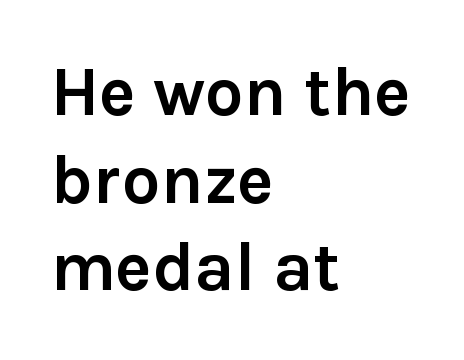
I'd call this a sans setting — the letters go barefoot. One glance says typical: line gaps are just what's usual. The passage shown is typed in a proportional face where columns would drift. A full-strength bold gives these letters their thick strokes. This is the regular roman posture of the typeface.
